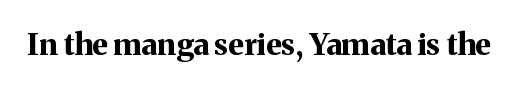
The image shows 30 px bold serif type, upright; set normal letter spacing, not underlined; medium stroke contrast and a medium x-height.
